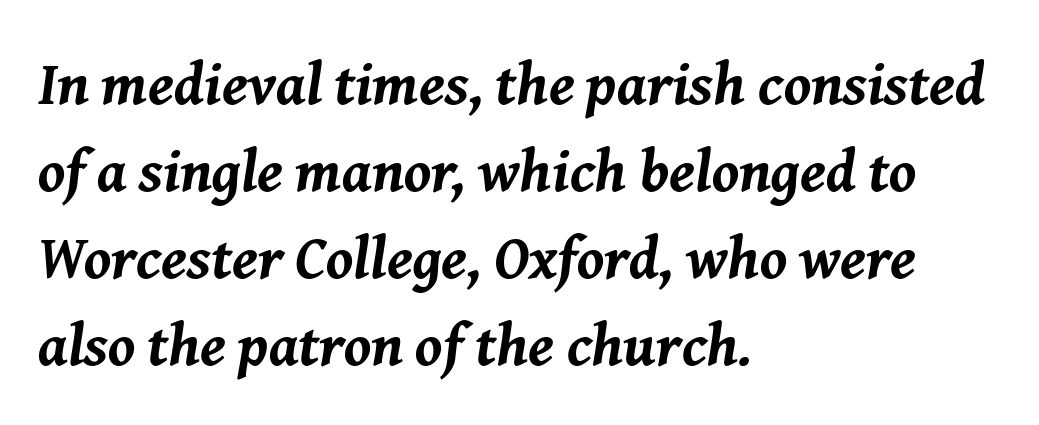
Proportional: the letters do not fall into vertical columns. How heavy is the stroke? Heavy — this is a bold. Observe the lean: these are italic letterforms. Short note: letters normally spaced. Descenders are the only things crossing below the line. The compositor pushed each line to the left boundary.
